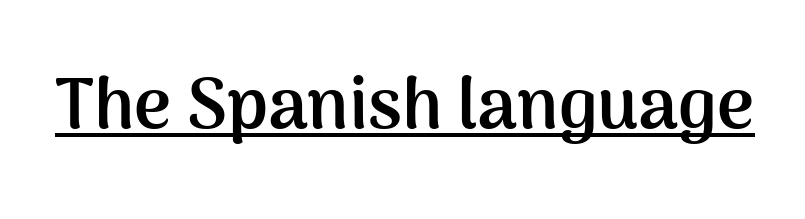
The image shows 71 px semibold sans-serif type, upright; set normal letter spacing, underlined; medium stroke contrast and a medium x-height.
